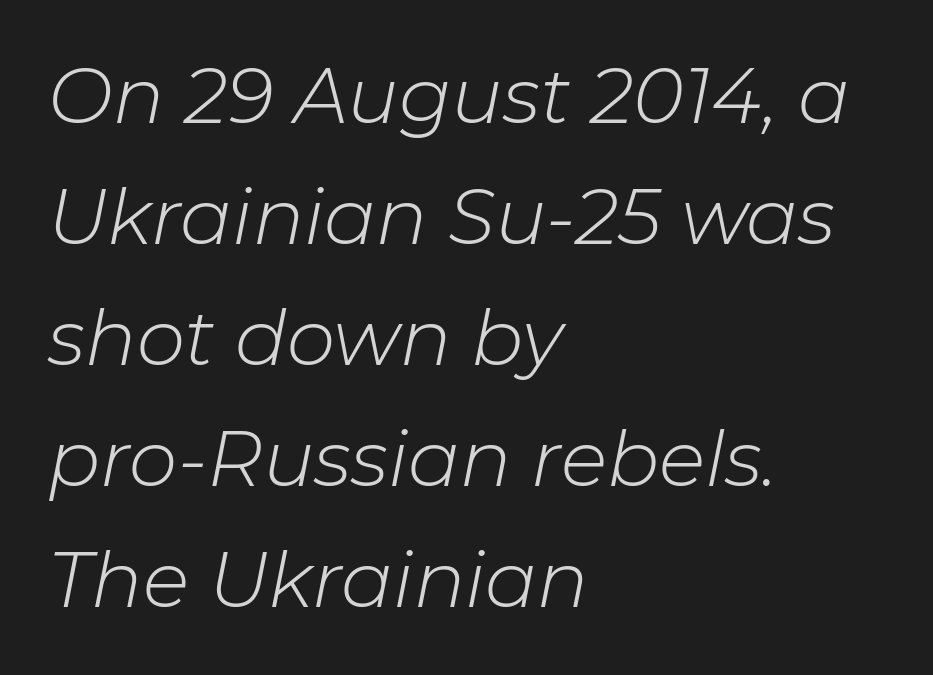
Q: Is the text bold? A: No.
Q: Is the text italic (slanted)? A: Yes, it leans right by about 11 degrees.
Q: Is the text underlined? A: No.
Q: How is the paragraph aligned? A: Left-aligned.
Q: Is the spacing between letters normal or unusually wide? A: Normal.
Q: Is the spacing between lines tight, normal or loose? A: Normal.
Q: Width (condensed, normal, or wide)? A: Normal.
Q: Stroke contrast? A: Low.
Q: x-height? A: Medium.
Q: Monospaced? A: No.
